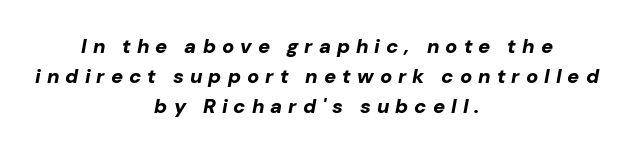
If you measured baseline to baseline, you'd find a middling distance. These words are printed bold, with thick strokes throughout. Designer's note — italics engaged. These lines are centered, leaving both edges ragged.
